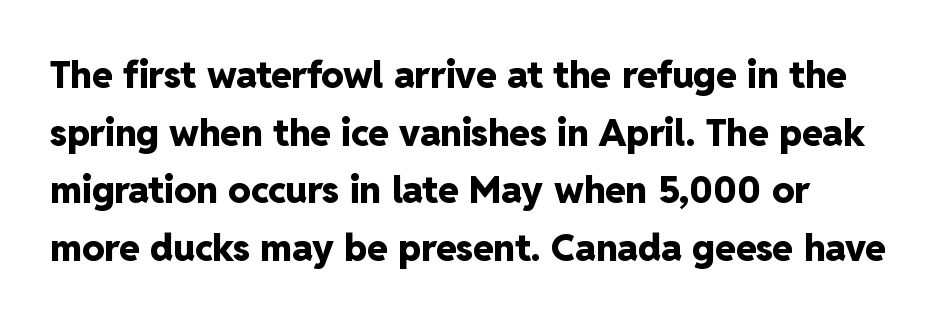
The image shows 37 px heavy sans-serif type, upright; set left-aligned, normal line spacing (1.56x), normal letter spacing, not underlined; low stroke contrast and a medium x-height.
